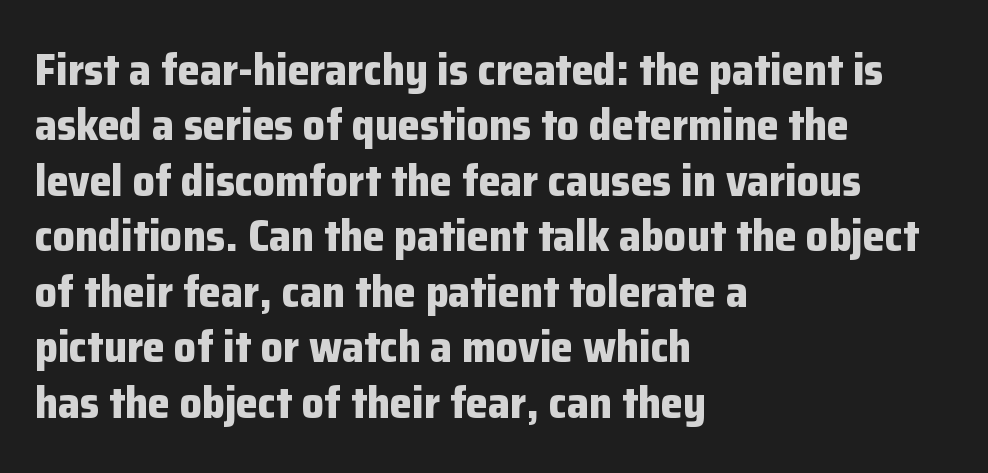
The image shows 44 px bold sans-serif type, upright; set left-aligned, normal line spacing (1.26x), normal letter spacing, not underlined; low stroke contrast and a medium x-height.
